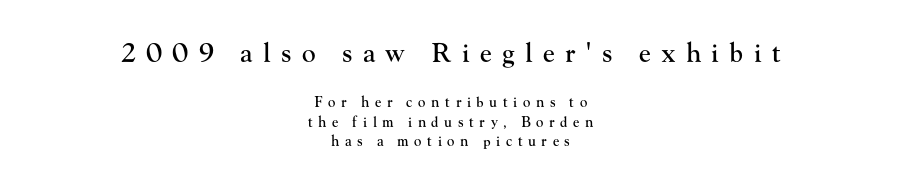
Bigger letters appear in the top chunk; the bottom chunk is reduced. One glance says typical: line gaps are just what's usual. The foot of each line stays bare and open. The tracking reads as deliberately expanded to a designer's eye. Does the copy run flush right? No — it is centered line by line.
